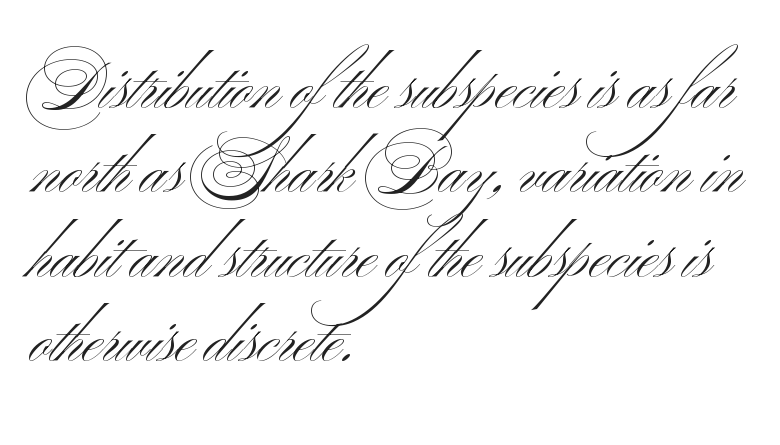
The font family rendered here belongs to the sans-serif group. Interline gaps are of average width in this sample. These lines are rendered in a variable-pitch font.
